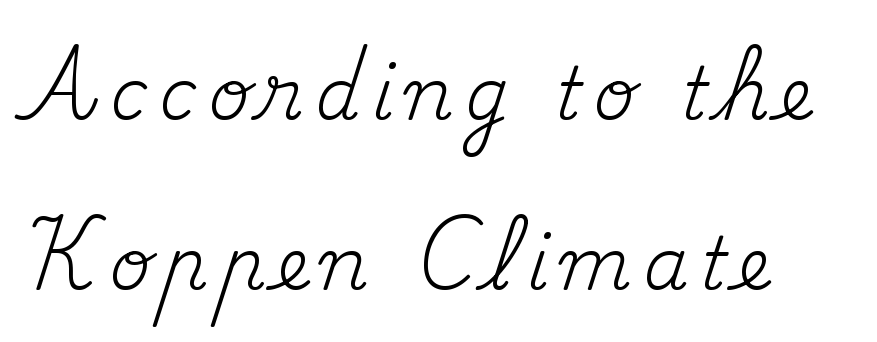
{"serif": "yes", "bold": "no", "weight": "regular", "width": "normal", "stroke_contrast": "medium", "x_height": "small", "monospaced": "no", "underline": "no", "align": "left", "line_spacing": "loose", "line_spacing_ratio": 2.36, "glyph_px": 72}
